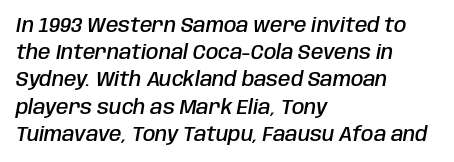
Notice the strokes are somewhat thickened but not fully heavy: this is a semibold. Tall strokes in this sample are angled rather than plumb. The rendering keeps characters at their native spacing. One glance says typical: line gaps are just what's usual. The passage is arranged the way most books set body copy — flush left. Only glyphs here, with clear space below each row.
